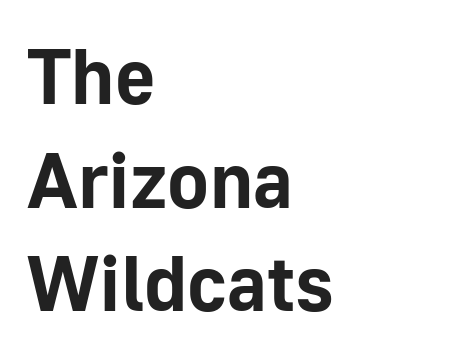
Q: Is the text bold? A: Yes.
Q: Is the text italic (slanted)? A: No, it is upright.
Q: Is the typeface a serif or a sans-serif typeface? A: Sans-serif.
Q: Is the text underlined? A: No.
Q: How is the paragraph aligned? A: Left-aligned.
Q: Is the spacing between letters normal or unusually wide? A: Normal.
Q: Is the spacing between lines tight, normal or loose? A: Normal.
Q: Width (condensed, normal, or wide)? A: Normal.
Q: Stroke contrast? A: Low.
Q: x-height? A: Medium.
Q: Monospaced? A: No.
